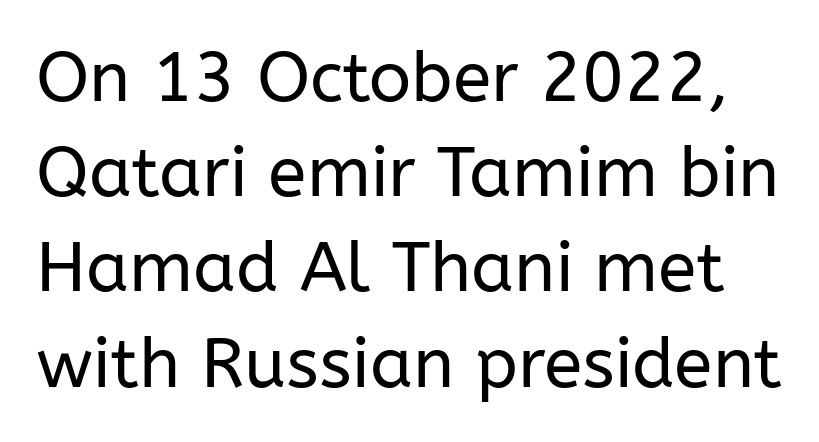
Q: Is the text bold? A: No.
Q: Is the text italic (slanted)? A: No, it is upright.
Q: Is the typeface a serif or a sans-serif typeface? A: Sans-serif.
Q: Is the text underlined? A: No.
Q: Is the spacing between letters normal or unusually wide? A: Normal.
Q: Is the spacing between lines tight, normal or loose? A: Normal.
Q: Width (condensed, normal, or wide)? A: Normal.
Q: Stroke contrast? A: Low.
Q: x-height? A: Medium.
Q: Monospaced? A: No.
